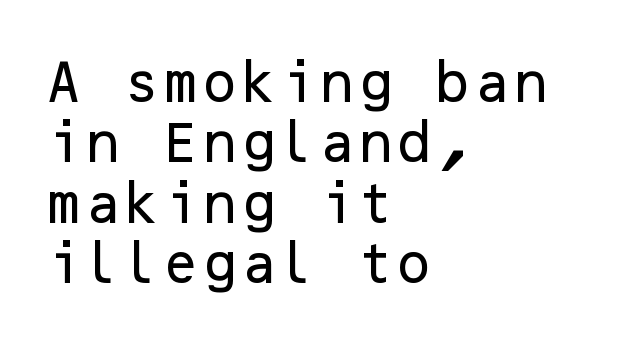
Q: Is the text italic (slanted)? A: No, it is upright.
Q: Is the typeface a serif or a sans-serif typeface? A: Sans-serif.
Q: Is the text underlined? A: No.
Q: How is the paragraph aligned? A: Left-aligned.
Q: Is the spacing between letters normal or unusually wide? A: Normal.
Q: Is the spacing between lines tight, normal or loose? A: Normal.
Q: Width (condensed, normal, or wide)? A: Normal.
Q: Stroke contrast? A: Low.
Q: x-height? A: Medium.
